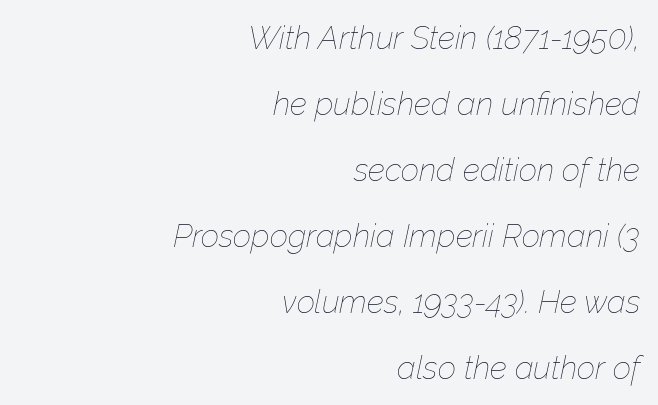
The image shows 32 px thin type, italic (leaning right); set right-aligned, loose line spacing (2.06x), normal letter spacing, not underlined; low stroke contrast and a medium x-height.
